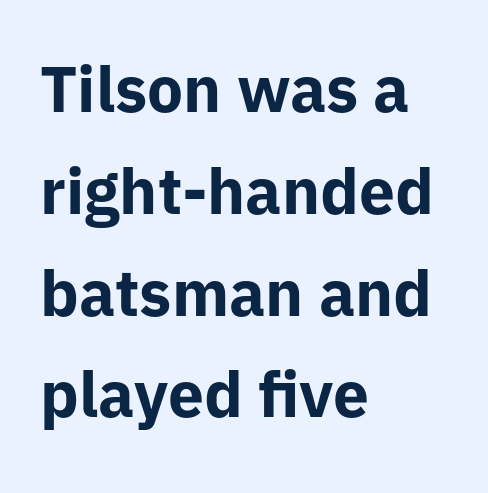
A student would call this left alignment; a typographer would say flush left, rag right. Successive baselines arrive at the customary interval. These lines carry a lot of weight — the face is fully bold. Is this a sans? Yes — the strokes have no serifs.
